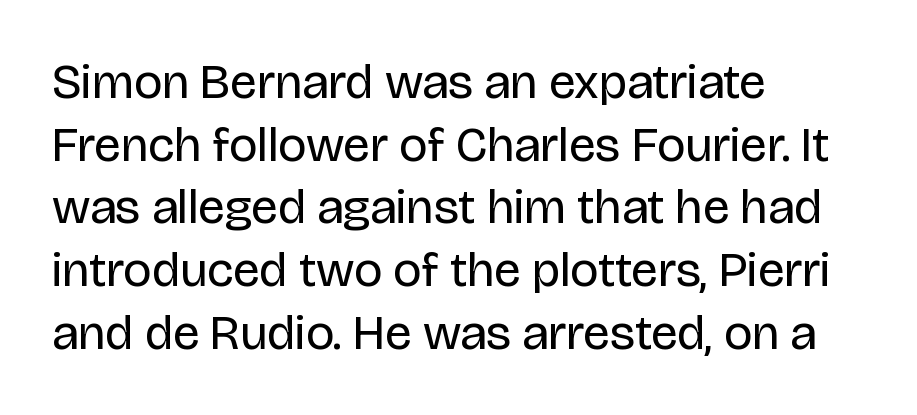
{"serif": "no", "italic": "no", "bold": "no", "weight": "regular", "width": "normal", "stroke_contrast": "low", "x_height": "large", "monospaced": "no", "underline": "no", "align": "left", "line_spacing": "normal", "line_spacing_ratio": 1.28, "letter_spacing": "normal", "letter_spacing_em": 0.0, "glyph_px": 49}
